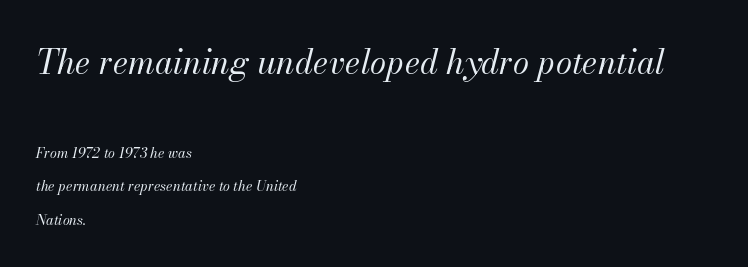
{"italic": "yes", "lean": "right", "slant_degrees": 13, "bold": "no", "weight": "regular", "width": "normal", "stroke_contrast": "medium", "x_height": "small", "monospaced": "no", "underline": "no", "align": "left", "line_spacing": "loose", "line_spacing_ratio": 2.4, "letter_spacing": "normal", "letter_spacing_em": 0.0, "larger_block": "first", "size_ratio": 2.36, "glyph_px": 33}
